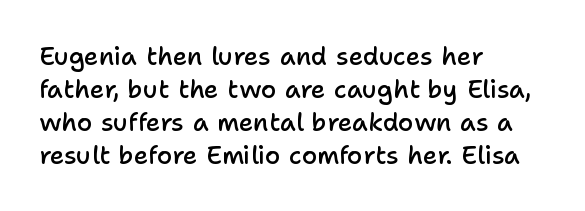
Q: Is the text bold? A: Semi-bold.
Q: Is the text italic (slanted)? A: No, it is upright.
Q: Is the text underlined? A: No.
Q: How is the paragraph aligned? A: Left-aligned.
Q: Is the spacing between letters normal or unusually wide? A: Normal.
Q: Is the spacing between lines tight, normal or loose? A: Normal.
